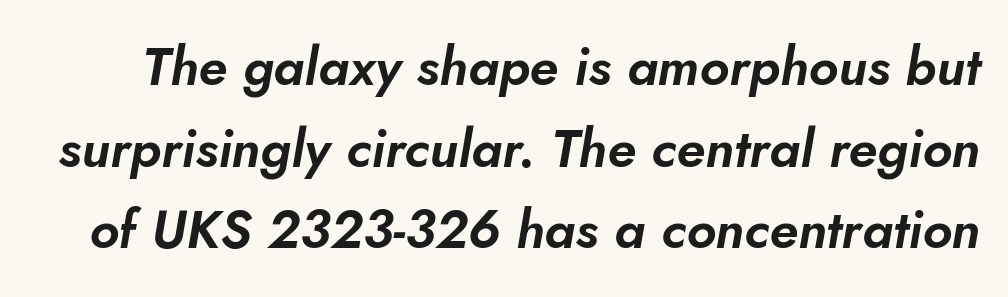
Q: Is the text italic (slanted)? A: Yes, it leans right by about 5 degrees.
Q: Is the text underlined? A: No.
Q: Is the spacing between letters normal or unusually wide? A: Normal.
Q: Is the spacing between lines tight, normal or loose? A: Normal.
Q: Width (condensed, normal, or wide)? A: Normal.
Q: Stroke contrast? A: Low.
Q: x-height? A: Small.
Q: Monospaced? A: No.
